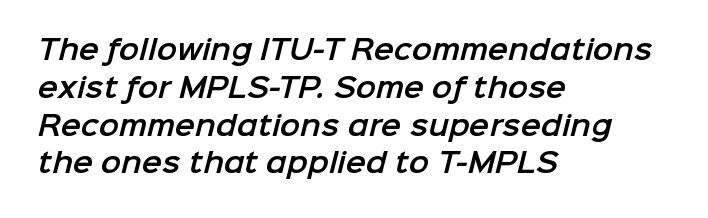
Q: Is the text underlined? A: No.
Q: How is the paragraph aligned? A: Left-aligned.
Q: Is the spacing between letters normal or unusually wide? A: Normal.
Q: Is the spacing between lines tight, normal or loose? A: Normal.
